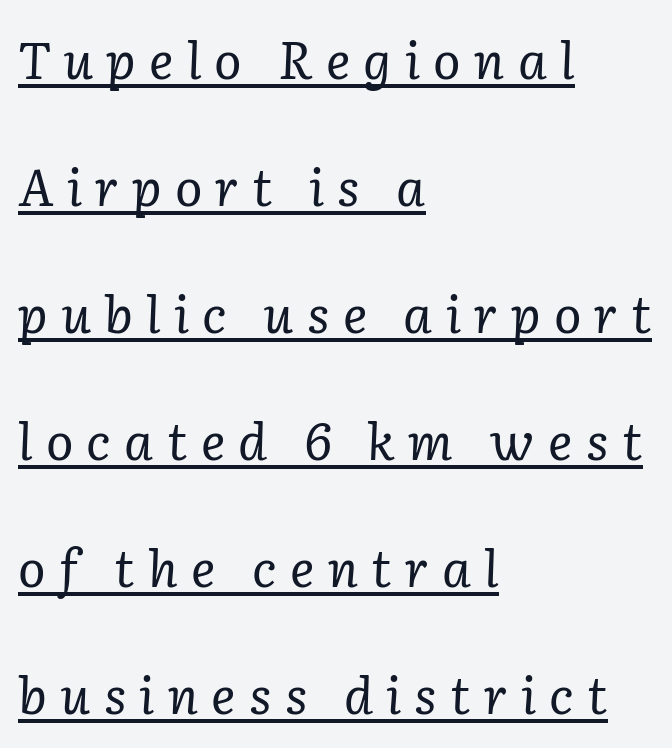
Q: Is the text bold? A: No.
Q: Is the text italic (slanted)? A: Yes, it leans right by about 2 degrees.
Q: Is the typeface a serif or a sans-serif typeface? A: Serif.
Q: Is the text underlined? A: Yes.
Q: How is the paragraph aligned? A: Left-aligned.
Q: Is the spacing between letters normal or unusually wide? A: Unusually wide.
Q: Is the spacing between lines tight, normal or loose? A: Loose.
Q: Width (condensed, normal, or wide)? A: Normal.
Q: Stroke contrast? A: Low.
Q: x-height? A: Medium.
Q: Monospaced? A: No.
